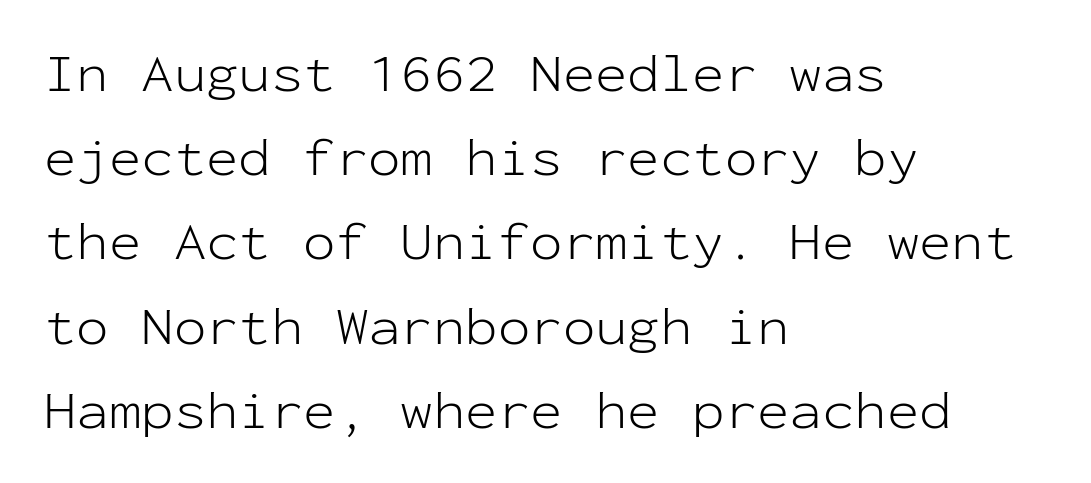
Visually the block forms a straight wall on the left and a jagged coastline on the right. Here the designer chose a console-style face with uniform glyph widths. Does extra space separate the letters? No, they use regular spacing. The block of text has a typical density, with ordinary space between rows. The font's upright variant was chosen for this text.
